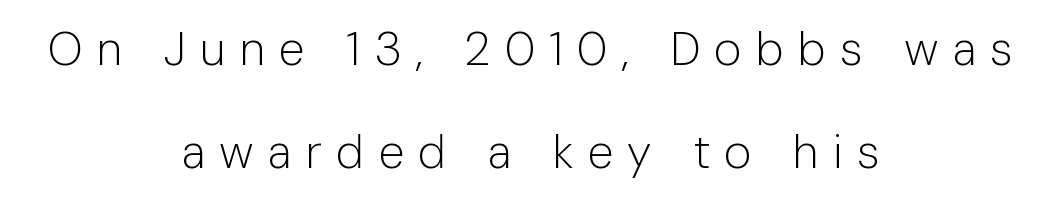
The image shows 47 px light sans-serif type, upright; set centered, loose line spacing (2.19x), unusually wide letter spacing (+0.3 em), not underlined; low stroke contrast and a medium x-height.
